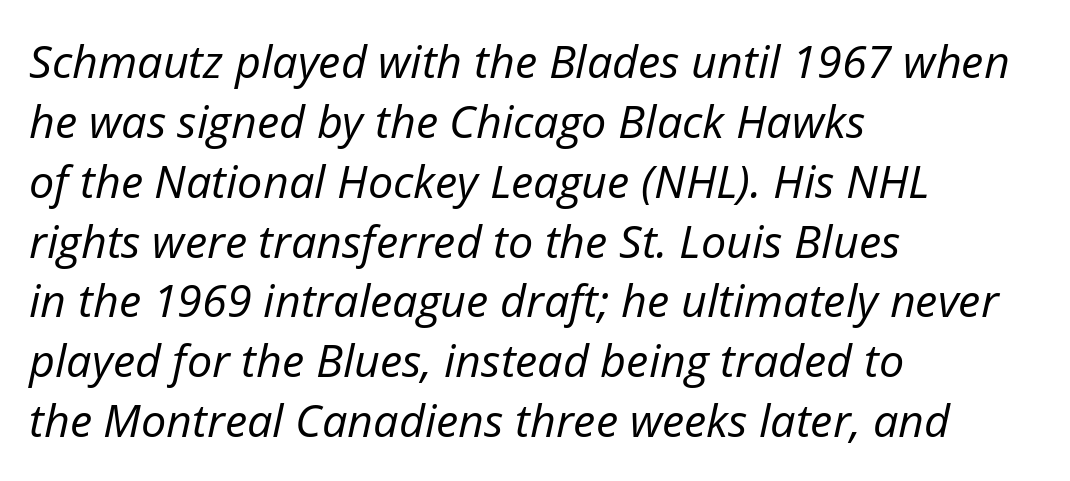
Each stroke keeps to a modest, everyday thickness or less. Is this a fixed-width face? No — the glyphs have proportional, varying widths. Each row of text sits above clean, open space. Which margin do the lines hug? The left one — the right edge is uneven. Notice how the stems are inclined rather than vertical — that's the hallmark of italics.
